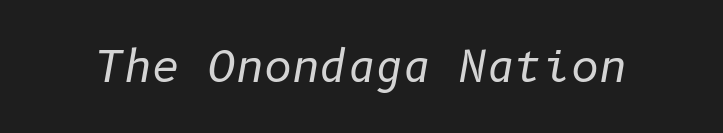
{"italic": "yes", "lean": "right", "slant_degrees": 10, "bold": "no", "weight": "regular", "width": "normal", "stroke_contrast": "low", "x_height": "medium", "underline": "no", "letter_spacing": "normal", "letter_spacing_em": 0.0, "glyph_px": 43}
